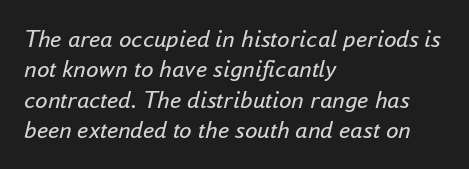
Q: Is the text bold? A: No.
Q: Is the text italic (slanted)? A: Yes, it leans right by about 16 degrees.
Q: Is the text underlined? A: No.
Q: How is the paragraph aligned? A: Left-aligned.
Q: Is the spacing between letters normal or unusually wide? A: Normal.
